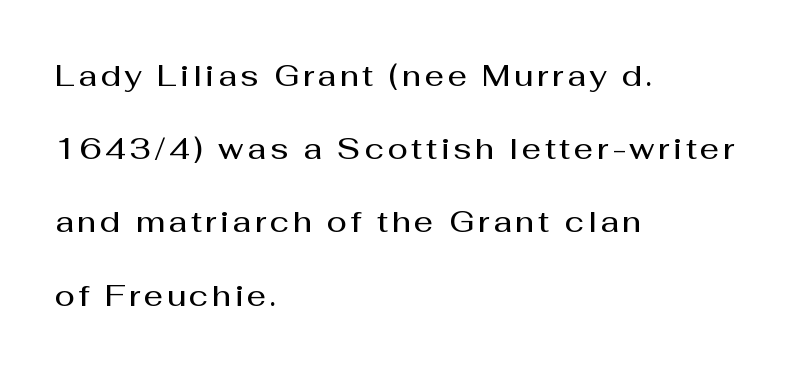
Q: Is the text bold? A: Semi-bold.
Q: Is the text italic (slanted)? A: No, it is upright.
Q: Is the typeface a serif or a sans-serif typeface? A: Sans-serif.
Q: Is the text underlined? A: No.
Q: How is the paragraph aligned? A: Left-aligned.
Q: Is the spacing between lines tight, normal or loose? A: Loose.
Q: Width (condensed, normal, or wide)? A: Normal.
Q: Stroke contrast? A: Medium.
Q: x-height? A: Medium.
Q: Monospaced? A: No.
